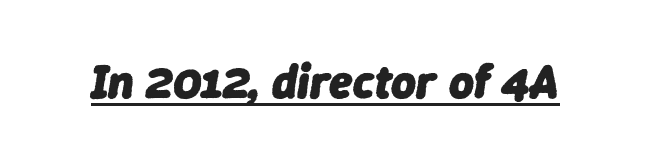
Q: Is the text bold? A: Yes.
Q: Is the text italic (slanted)? A: Yes, it leans right by about 9 degrees.
Q: Is the text underlined? A: Yes.
Q: Is the spacing between letters normal or unusually wide? A: Normal.
Q: Width (condensed, normal, or wide)? A: Normal.
Q: Stroke contrast? A: Low.
Q: x-height? A: Medium.
Q: Monospaced? A: No.
